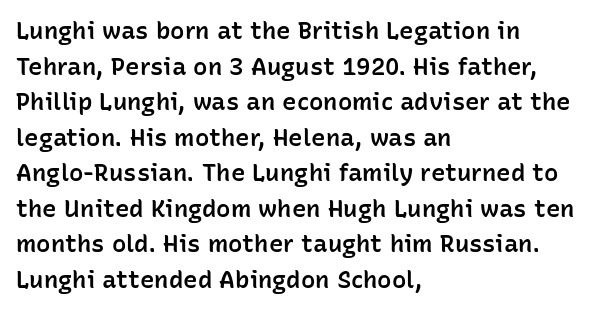
{"italic": "no", "bold": "semi", "underline": "no", "align": "left", "line_spacing": "normal", "line_spacing_ratio": 1.48, "letter_spacing": "normal", "letter_spacing_em": 0.0, "glyph_px": 24}
